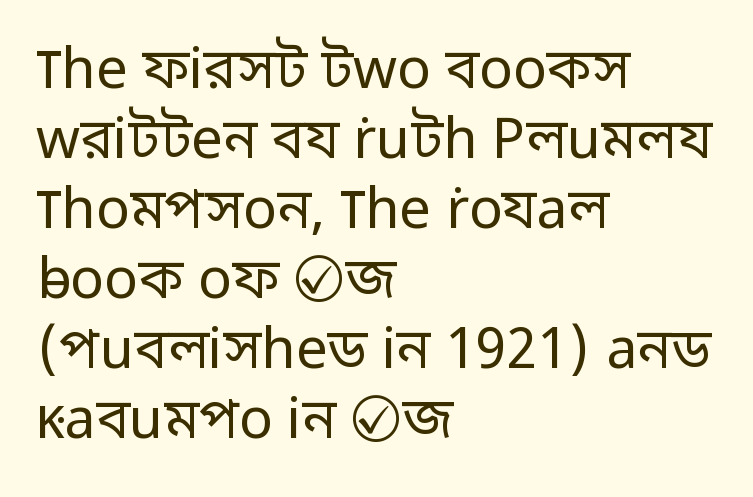
The image shows 56 px regular-weight sans-serif type, upright; set left-aligned, normal line spacing (1.25x), normal letter spacing, not underlined; low stroke contrast and a medium x-height.
